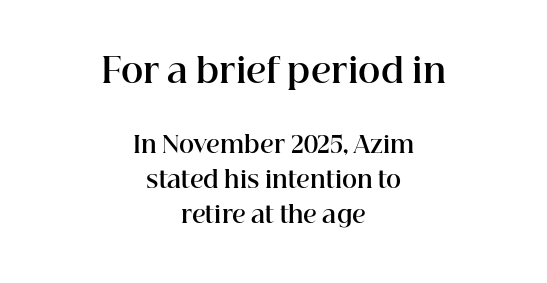
The image shows 34 px bold serif type, upright; set centered, normal line spacing (1.52x), normal letter spacing, not underlined; the first (top) block is 1.48x larger; high stroke contrast and a medium x-height.
